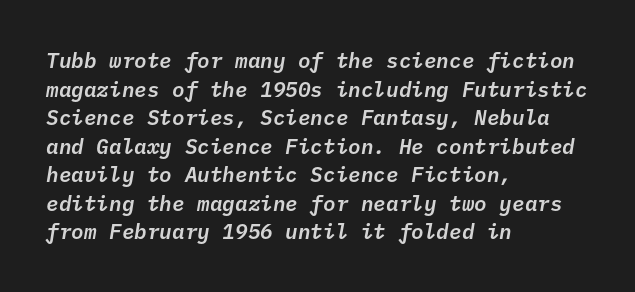
{"italic": "yes", "lean": "right", "slant_degrees": 10, "underline": "no", "align": "left", "line_spacing": "normal", "line_spacing_ratio": 1.36, "letter_spacing": "normal", "letter_spacing_em": 0.0, "glyph_px": 21}
